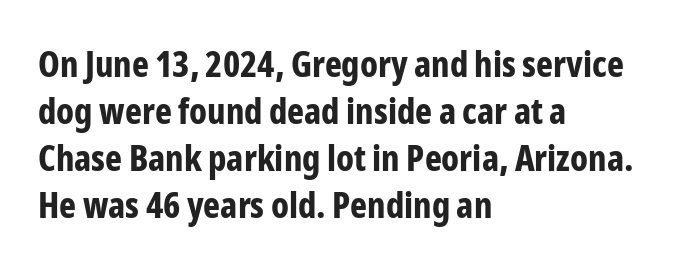
{"serif": "no", "italic": "no", "bold": "yes", "weight": "bold", "width": "condensed", "stroke_contrast": "low", "x_height": "medium", "monospaced": "no", "underline": "no", "align": "left", "line_spacing": "normal", "line_spacing_ratio": 1.31, "letter_spacing": "normal", "letter_spacing_em": 0.0, "glyph_px": 36}
